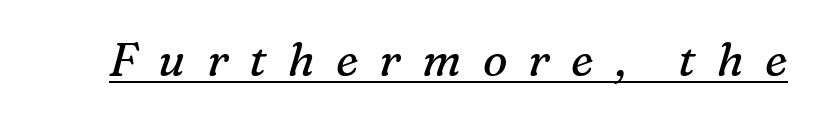
Q: Is the text bold? A: No.
Q: Is the text italic (slanted)? A: Yes, it leans right by about 16 degrees.
Q: Is the typeface a serif or a sans-serif typeface? A: Serif.
Q: Is the text underlined? A: Yes.
Q: Is the spacing between letters normal or unusually wide? A: Unusually wide.
Q: Width (condensed, normal, or wide)? A: Normal.
Q: Stroke contrast? A: Medium.
Q: x-height? A: Medium.
Q: Monospaced? A: No.
